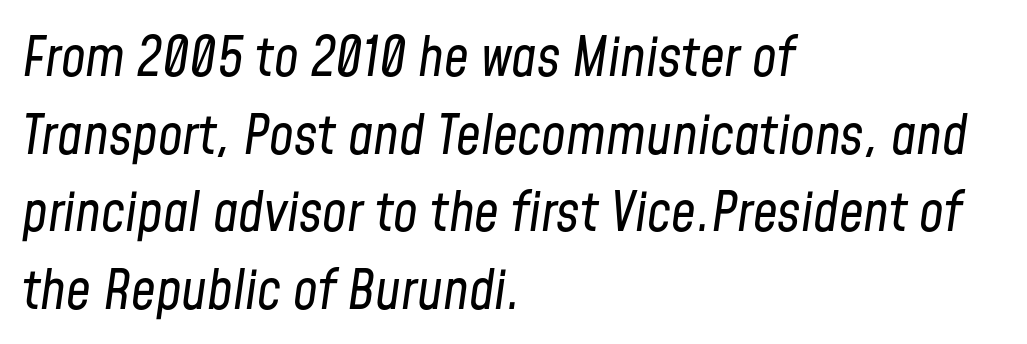
The image shows 55 px regular-weight, condensed type, italic (leaning right); set left-aligned, normal line spacing (1.41x), normal letter spacing, not underlined; low stroke contrast and a medium x-height.
